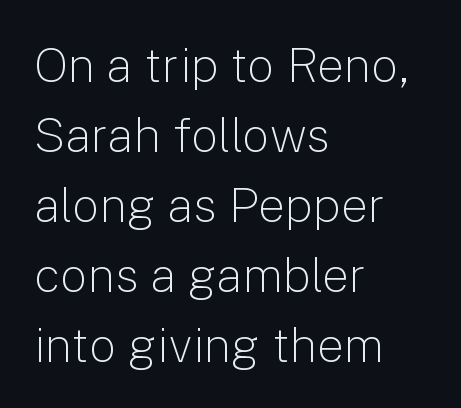
Q: Is the text bold? A: No.
Q: Is the text italic (slanted)? A: No, it is upright.
Q: Is the typeface a serif or a sans-serif typeface? A: Sans-serif.
Q: Is the text underlined? A: No.
Q: How is the paragraph aligned? A: Left-aligned.
Q: Is the spacing between letters normal or unusually wide? A: Normal.
Q: Is the spacing between lines tight, normal or loose? A: Normal.
Q: Width (condensed, normal, or wide)? A: Normal.
Q: Stroke contrast? A: Low.
Q: x-height? A: Medium.
Q: Monospaced? A: No.
